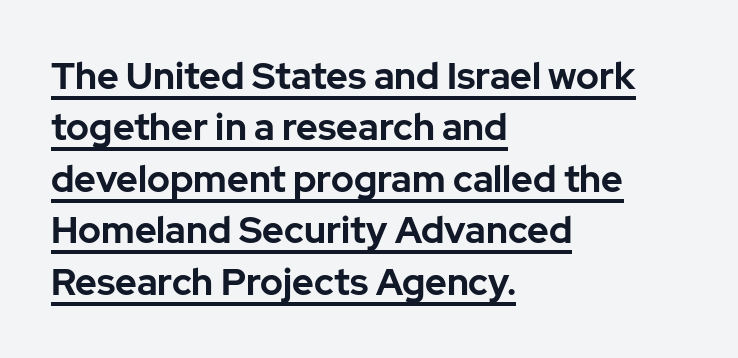
Q: Is the text bold? A: Yes.
Q: Is the text italic (slanted)? A: No, it is upright.
Q: Is the typeface a serif or a sans-serif typeface? A: Sans-serif.
Q: Is the text underlined? A: Yes.
Q: How is the paragraph aligned? A: Left-aligned.
Q: Is the spacing between letters normal or unusually wide? A: Normal.
Q: Is the spacing between lines tight, normal or loose? A: Normal.
Q: Width (condensed, normal, or wide)? A: Normal.
Q: Stroke contrast? A: Low.
Q: x-height? A: Medium.
Q: Monospaced? A: No.
